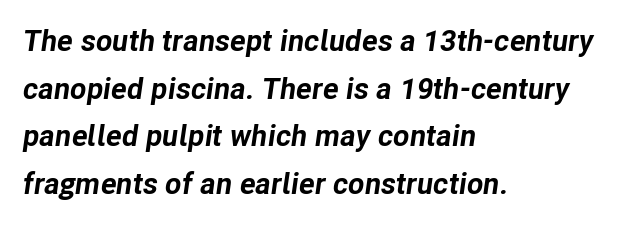
The image shows 30 px bold type, italic (leaning right); set left-aligned, normal line spacing (1.59x), normal letter spacing, not underlined; low stroke contrast and a medium x-height.
